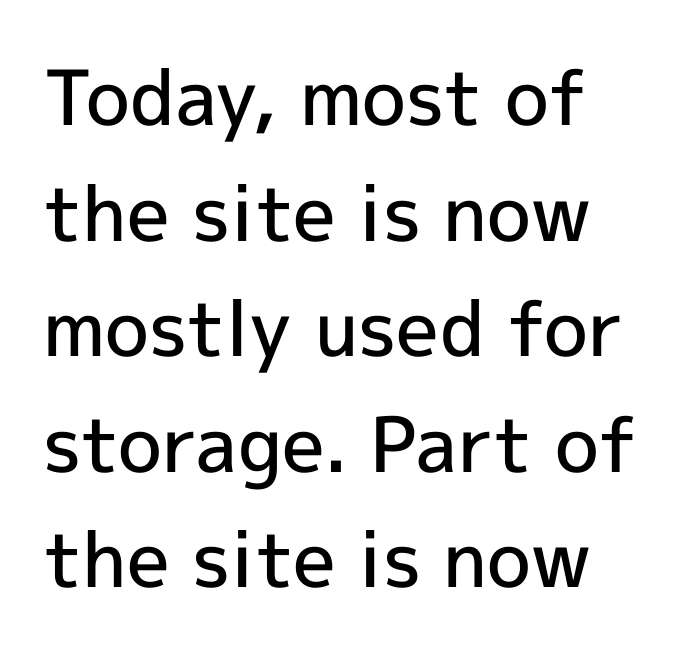
Q: Is the text bold? A: Semi-bold.
Q: Is the text italic (slanted)? A: No, it is upright.
Q: Is the typeface a serif or a sans-serif typeface? A: Sans-serif.
Q: Is the text underlined? A: No.
Q: Is the spacing between letters normal or unusually wide? A: Normal.
Q: Is the spacing between lines tight, normal or loose? A: Normal.
Q: Width (condensed, normal, or wide)? A: Normal.
Q: x-height? A: Medium.
Q: Monospaced? A: No.
